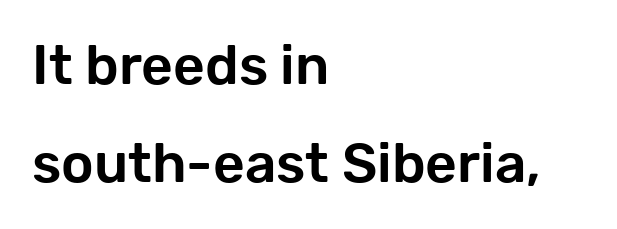
Posture: straight, roman, zero tilt. The rendering uses natural spacing where letterforms have individual widths. Grotesque or geometric, the face here clearly has no serifs. Short note: letters normally spaced. Horizontal alignment here is leftward, the default for most running prose. The words here are not underlined.
